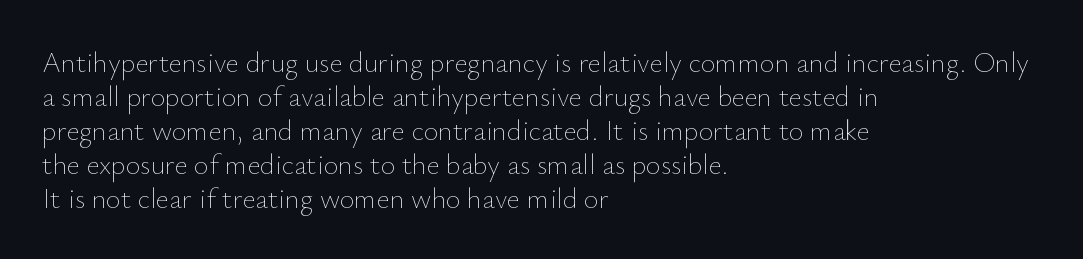
{"italic": "no", "bold": "no", "weight": "thin", "width": "normal", "stroke_contrast": "low", "x_height": "small", "monospaced": "no", "underline": "no", "align": "left", "line_spacing_ratio": 1.21, "letter_spacing": "normal", "letter_spacing_em": 0.0, "glyph_px": 28}
